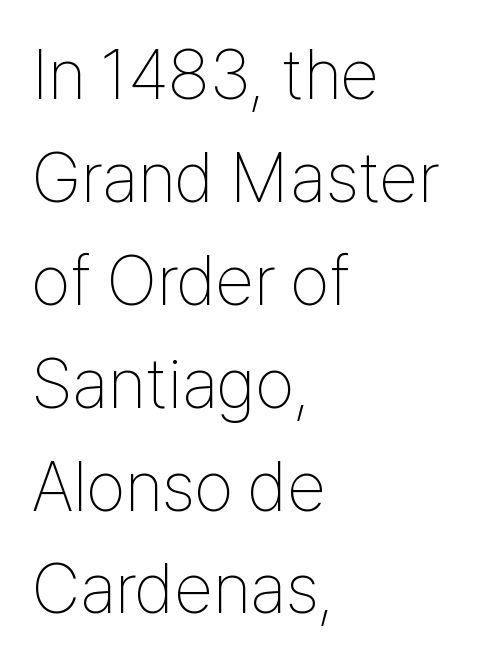
The image shows 70 px thin, condensed sans-serif type, upright; set left-aligned, normal line spacing (1.47x), normal letter spacing, not underlined; low stroke contrast and a medium x-height.
